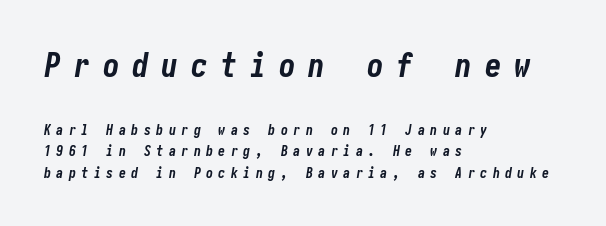
The image shows 33 px bold, condensed type, italic (leaning right); set left-aligned, normal line spacing (1.53x), unusually wide letter spacing (+0.39 em), not underlined; the first (top) block is 2.36x larger; low stroke contrast and a medium x-height.
